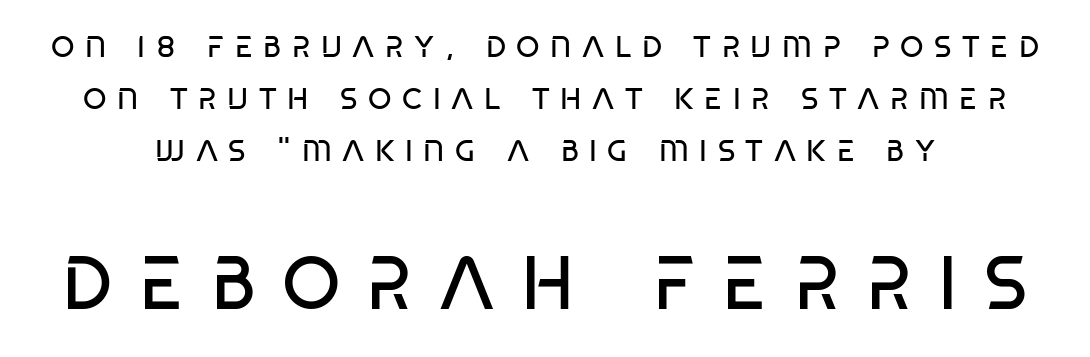
Q: Is the text bold? A: No.
Q: Is the text italic (slanted)? A: No, it is upright.
Q: Is the typeface a serif or a sans-serif typeface? A: Sans-serif.
Q: Is the text underlined? A: No.
Q: Is the spacing between letters normal or unusually wide? A: Unusually wide.
Q: Which block of text is set in a larger size, the first (top) or the second (bottom)? A: The second (bottom) one.
Q: Width (condensed, normal, or wide)? A: Condensed.
Q: Stroke contrast? A: Low.
Q: x-height? A: Large.
Q: Monospaced? A: No.
